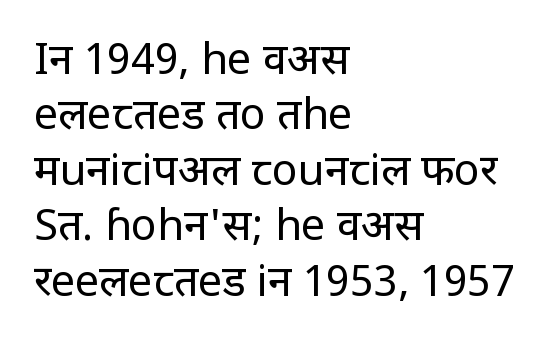
{"serif": "no", "italic": "no", "bold": "no", "weight": "regular", "width": "condensed", "stroke_contrast": "low", "x_height": "large", "monospaced": "no", "underline": "no", "align": "left", "line_spacing": "normal", "line_spacing_ratio": 1.29, "letter_spacing": "normal", "letter_spacing_em": 0.0, "glyph_px": 43}
